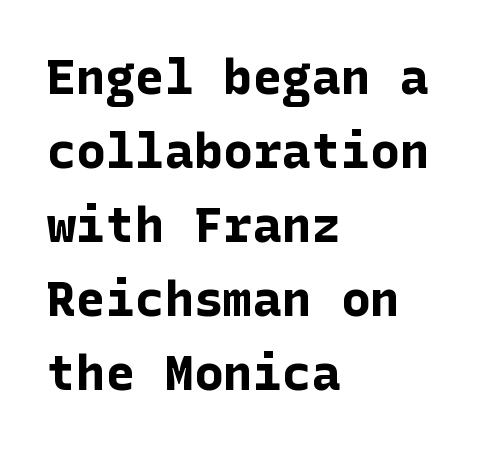
{"serif": "no", "italic": "no", "bold": "yes", "weight": "bold", "width": "normal", "stroke_contrast": "low", "x_height": "medium", "underline": "no", "align": "left", "line_spacing": "normal", "line_spacing_ratio": 1.51, "letter_spacing": "normal", "letter_spacing_em": 0.0, "glyph_px": 49}
